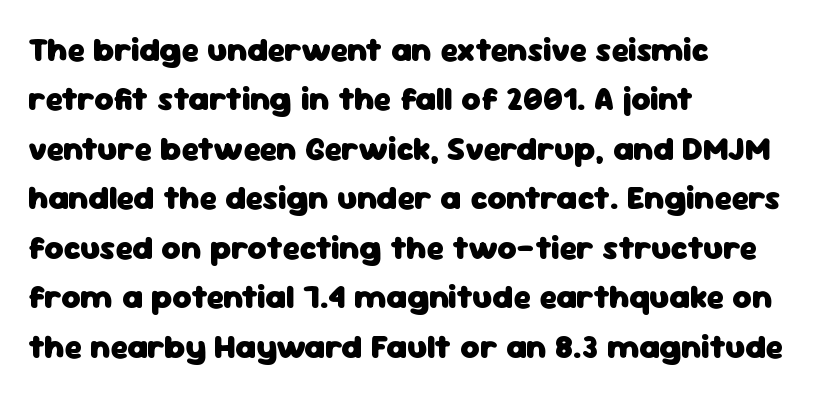
{"serif": "no", "italic": "no", "bold": "yes", "weight": "heavy", "width": "normal", "stroke_contrast": "low", "x_height": "medium", "monospaced": "no", "underline": "no", "align": "left", "line_spacing": "normal", "line_spacing_ratio": 1.5, "letter_spacing": "normal", "letter_spacing_em": 0.0, "glyph_px": 33}
